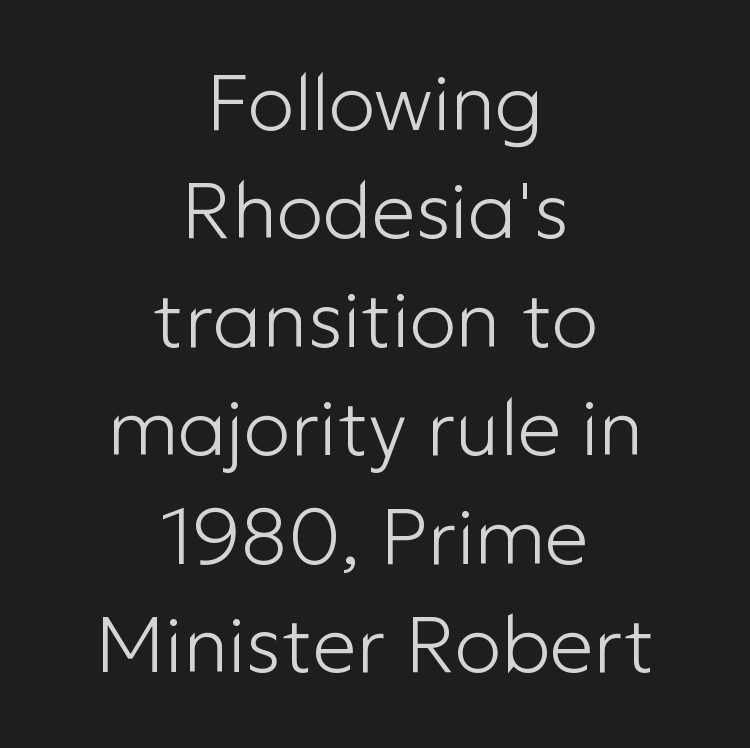
Q: Is the text bold? A: No.
Q: Is the text italic (slanted)? A: No, it is upright.
Q: Is the typeface a serif or a sans-serif typeface? A: Sans-serif.
Q: Is the text underlined? A: No.
Q: How is the paragraph aligned? A: Centered.
Q: Is the spacing between letters normal or unusually wide? A: Normal.
Q: Is the spacing between lines tight, normal or loose? A: Normal.
Q: Width (condensed, normal, or wide)? A: Normal.
Q: Stroke contrast? A: Low.
Q: x-height? A: Medium.
Q: Monospaced? A: No.
